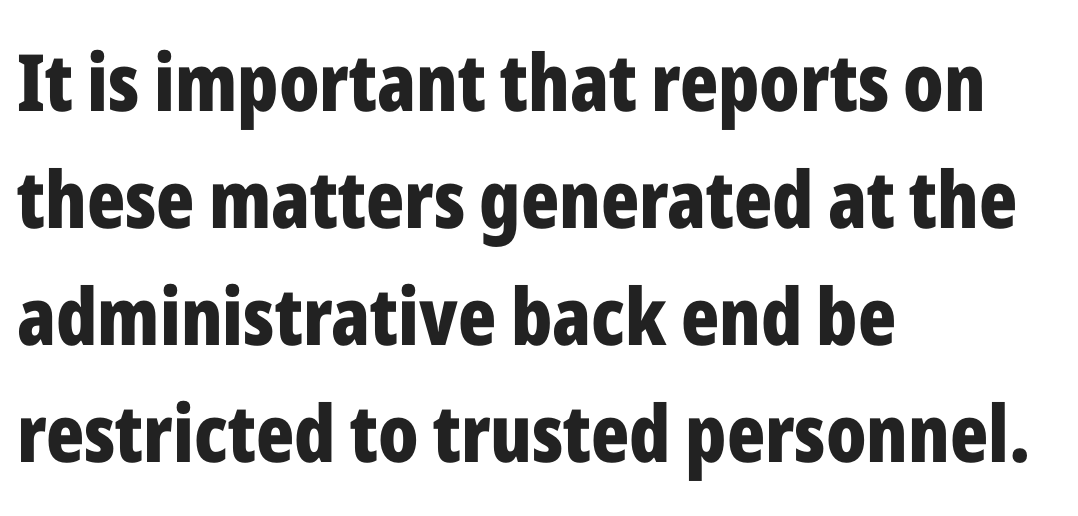
Q: Is the text bold? A: Yes.
Q: Is the text italic (slanted)? A: No, it is upright.
Q: Is the typeface a serif or a sans-serif typeface? A: Sans-serif.
Q: Is the text underlined? A: No.
Q: How is the paragraph aligned? A: Left-aligned.
Q: Is the spacing between letters normal or unusually wide? A: Normal.
Q: Is the spacing between lines tight, normal or loose? A: Normal.
Q: Width (condensed, normal, or wide)? A: Condensed.
Q: Stroke contrast? A: Low.
Q: x-height? A: Medium.
Q: Monospaced? A: No.
